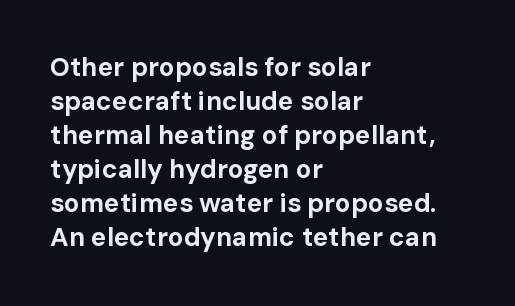
The image shows 26 px bold type, upright; set left-aligned, normal line spacing (1.31x), normal letter spacing, not underlined.
